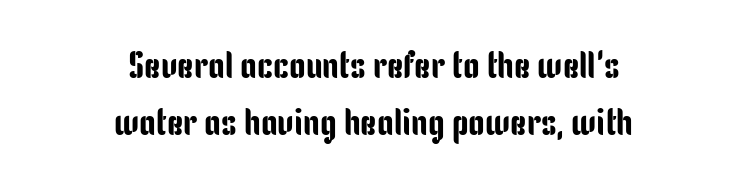
Q: Is the text italic (slanted)? A: No, it is upright.
Q: Is the typeface a serif or a sans-serif typeface? A: Sans-serif.
Q: Is the text underlined? A: No.
Q: How is the paragraph aligned? A: Centered.
Q: Is the spacing between letters normal or unusually wide? A: Normal.
Q: Is the spacing between lines tight, normal or loose? A: Normal.
Q: Width (condensed, normal, or wide)? A: Condensed.
Q: Stroke contrast? A: Low.
Q: x-height? A: Medium.
Q: Monospaced? A: No.
